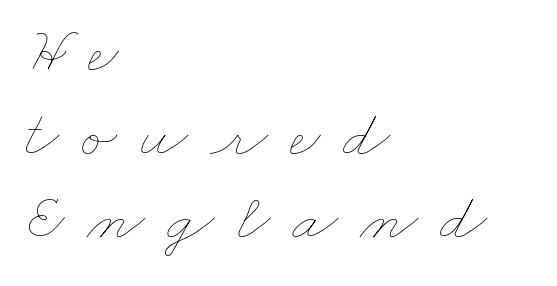
{"bold": "no", "weight": "thin", "width": "wide", "stroke_contrast": "low", "x_height": "small", "monospaced": "no", "underline": "no", "align": "left", "line_spacing": "normal", "line_spacing_ratio": 1.25, "letter_spacing": "wide", "letter_spacing_em": 0.33, "glyph_px": 67}
